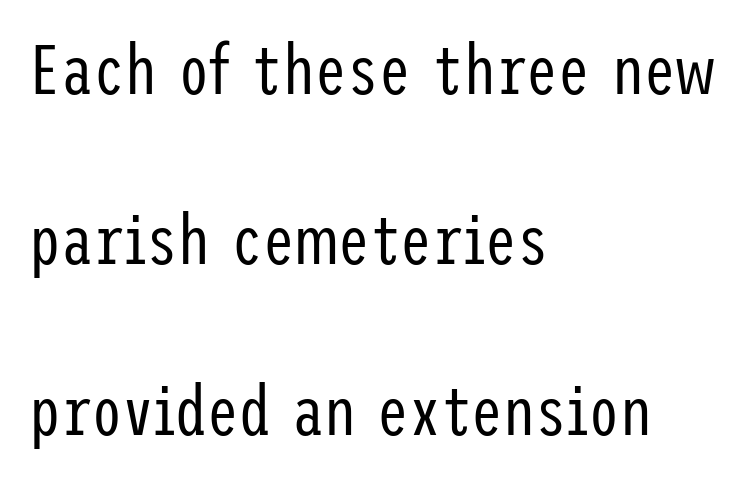
Q: Is the text bold? A: No.
Q: Is the text italic (slanted)? A: No, it is upright.
Q: Is the typeface a serif or a sans-serif typeface? A: Sans-serif.
Q: Is the text underlined? A: No.
Q: How is the paragraph aligned? A: Left-aligned.
Q: Is the spacing between letters normal or unusually wide? A: Normal.
Q: Is the spacing between lines tight, normal or loose? A: Loose.
Q: Width (condensed, normal, or wide)? A: Condensed.
Q: Stroke contrast? A: Low.
Q: x-height? A: Medium.
